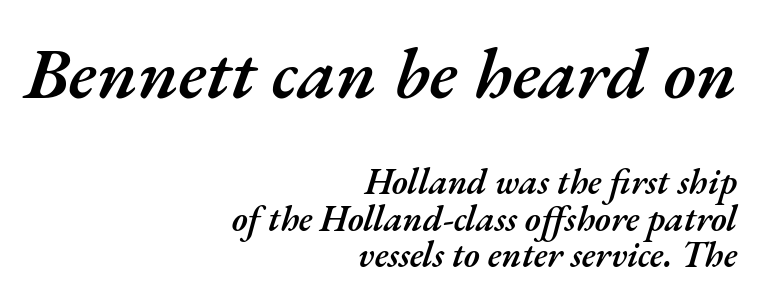
A typesetter would call this zero additional tracking. If you drew a ruler down the right edge, every line would touch it. What weight is shown? A semibold, between regular and bold. The rendering uses natural spacing where letterforms have individual widths.
